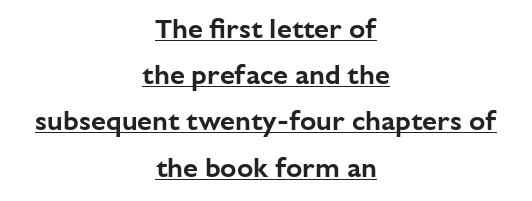
The image shows 27 px text type, upright; set centered, line spacing 1.71x, normal letter spacing, underlined.
